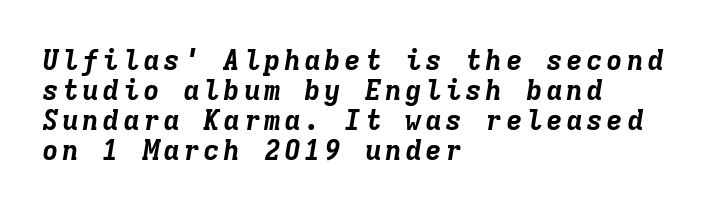
Q: Is the text bold? A: Yes.
Q: Is the text italic (slanted)? A: Yes, it leans right by about 9 degrees.
Q: Is the text underlined? A: No.
Q: How is the paragraph aligned? A: Left-aligned.
Q: Is the spacing between lines tight, normal or loose? A: Tight.
Q: Width (condensed, normal, or wide)? A: Normal.
Q: Stroke contrast? A: Low.
Q: x-height? A: Medium.
Q: Monospaced? A: Yes.
